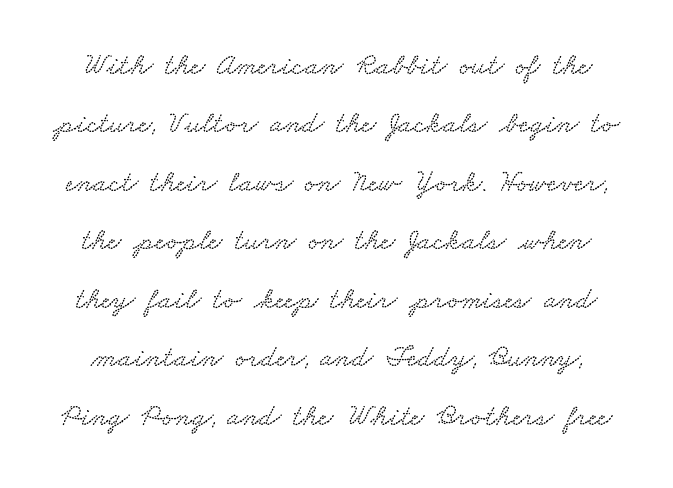
{"width": "wide", "stroke_contrast": "low", "x_height": "small", "monospaced": "no", "underline": "no", "line_spacing": "loose", "line_spacing_ratio": 1.95, "letter_spacing": "normal", "letter_spacing_em": 0.0, "glyph_px": 30}
